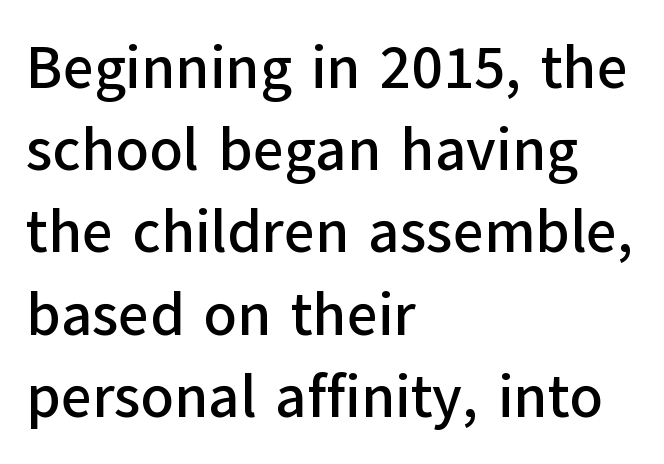
The image shows 60 px sans-serif type, upright; set left-aligned, normal line spacing (1.37x), normal letter spacing, not underlined; low stroke contrast and a medium x-height.
